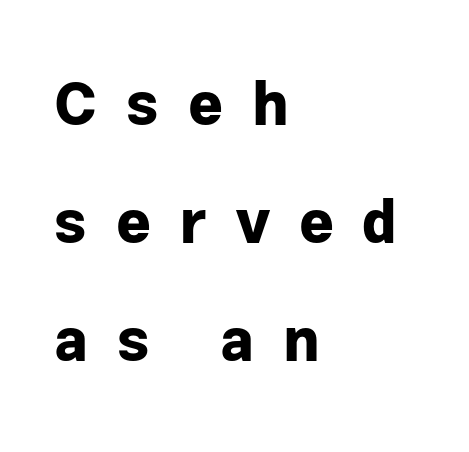
Grotesque or geometric, the face here clearly has no serifs. There is plenty of visible air inserted between adjacent glyphs. I'd describe the lettering as bold — thick and assertive. Characters remain perfectly vertical along every line. Compared with a centered layout, this one pins lines to the left instead. These lines are rendered in a variable-pitch font.
